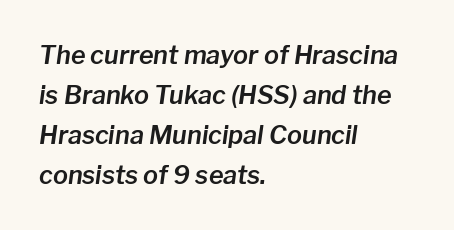
Q: Is the text italic (slanted)? A: Yes, it leans right by about 8 degrees.
Q: Is the text underlined? A: No.
Q: How is the paragraph aligned? A: Left-aligned.
Q: Is the spacing between letters normal or unusually wide? A: Normal.
Q: Is the spacing between lines tight, normal or loose? A: Normal.
